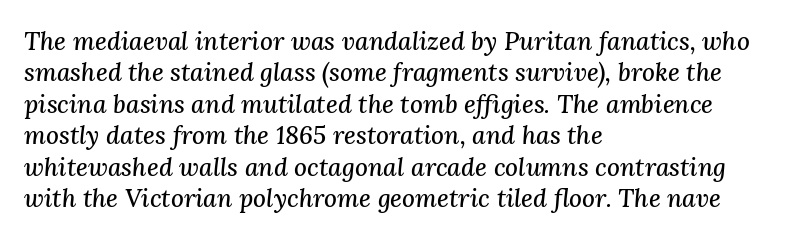
{"italic": "yes", "lean": "right", "slant_degrees": 3, "underline": "no", "align": "left", "line_spacing": "normal", "line_spacing_ratio": 1.26, "letter_spacing": "normal", "letter_spacing_em": 0.0, "glyph_px": 25}
